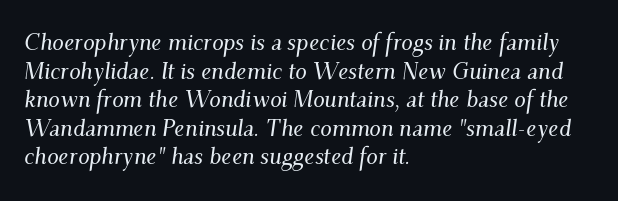
Q: Is the text italic (slanted)? A: Yes, it leans right by about 9 degrees.
Q: Is the text underlined? A: No.
Q: How is the paragraph aligned? A: Left-aligned.
Q: Is the spacing between letters normal or unusually wide? A: Normal.
